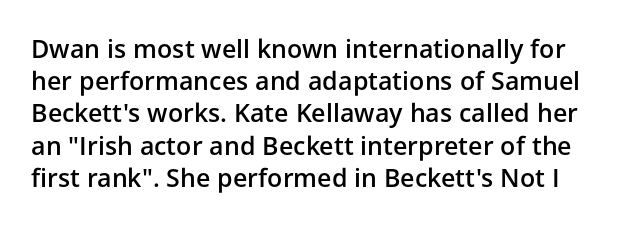
These lines were composed using upright roman letters. A normal amount of white space separates one row of letters from the next. Bare-footed words on every line. You could call the tracking neutral — neither tight nor loose. Bold? Not quite — semibold, heavier than regular but stopping short.
